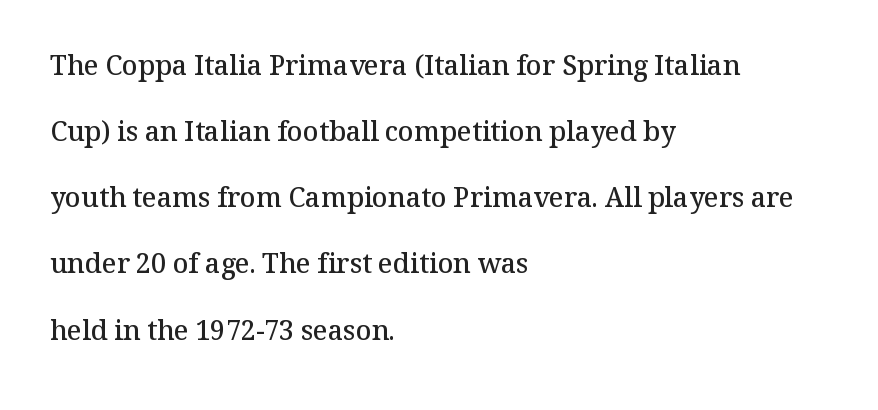
{"italic": "no", "bold": "semi", "underline": "no", "align": "left", "line_spacing": "loose", "line_spacing_ratio": 2.45, "letter_spacing": "normal", "letter_spacing_em": 0.0, "glyph_px": 27}
